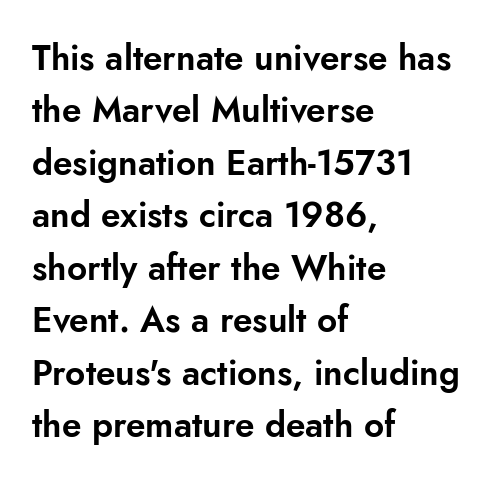
The image shows 35 px sans-serif type, upright; set left-aligned, normal line spacing (1.5x), normal letter spacing, not underlined; low stroke contrast and a small x-height.
